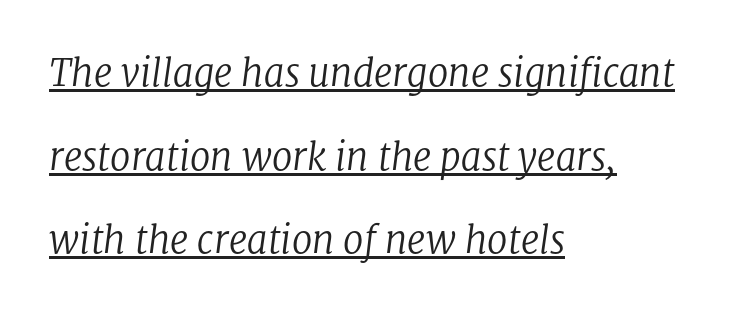
Q: Is the text bold? A: No.
Q: Is the text italic (slanted)? A: Yes, it leans right by about 8 degrees.
Q: Is the typeface a serif or a sans-serif typeface? A: Serif.
Q: Is the text underlined? A: Yes.
Q: How is the paragraph aligned? A: Left-aligned.
Q: Is the spacing between letters normal or unusually wide? A: Normal.
Q: Is the spacing between lines tight, normal or loose? A: Loose.
Q: Width (condensed, normal, or wide)? A: Normal.
Q: Stroke contrast? A: Low.
Q: x-height? A: Medium.
Q: Monospaced? A: No.
